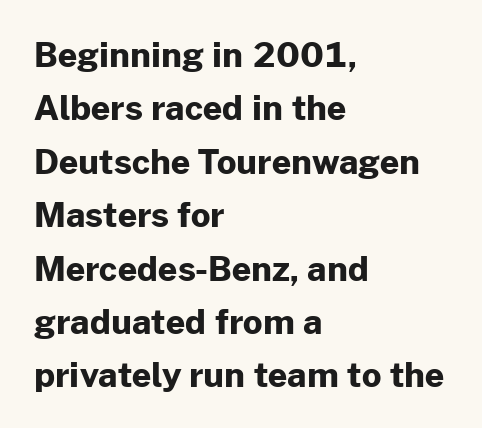
The image shows 34 px bold sans-serif type, upright; set left-aligned, normal line spacing (1.57x), normal letter spacing, not underlined; low stroke contrast and a medium x-height.
